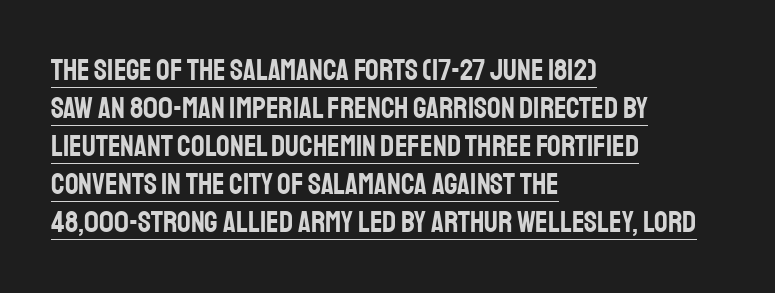
Q: Is the text italic (slanted)? A: No, it is upright.
Q: Is the typeface a serif or a sans-serif typeface? A: Sans-serif.
Q: Is the text underlined? A: Yes.
Q: How is the paragraph aligned? A: Left-aligned.
Q: Is the spacing between letters normal or unusually wide? A: Normal.
Q: Is the spacing between lines tight, normal or loose? A: Normal.
Q: Width (condensed, normal, or wide)? A: Condensed.
Q: Stroke contrast? A: Low.
Q: x-height? A: Large.
Q: Monospaced? A: No.
